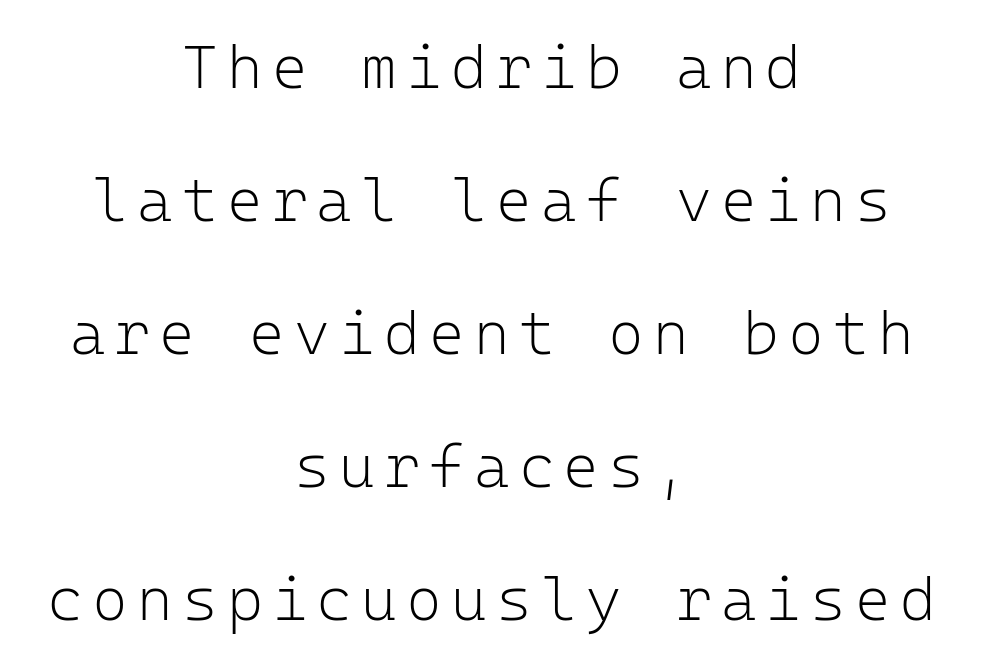
{"serif": "no", "italic": "no", "bold": "no", "weight": "light", "width": "normal", "stroke_contrast": "low", "x_height": "medium", "monospaced": "yes", "underline": "no", "align": "center", "line_spacing": "loose", "line_spacing_ratio": 2.18, "glyph_px": 61}
